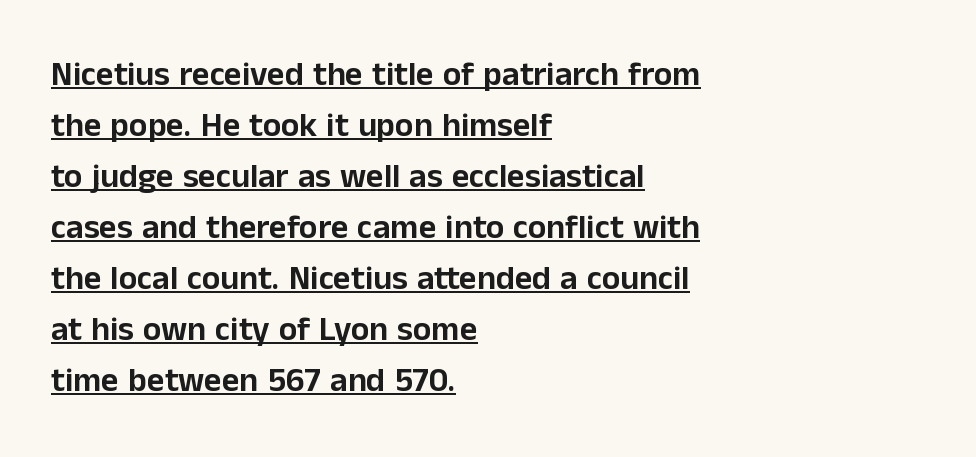
The image shows 34 px sans-serif type, upright; set left-aligned, normal line spacing (1.5x), normal letter spacing, underlined; low stroke contrast and a medium x-height.
